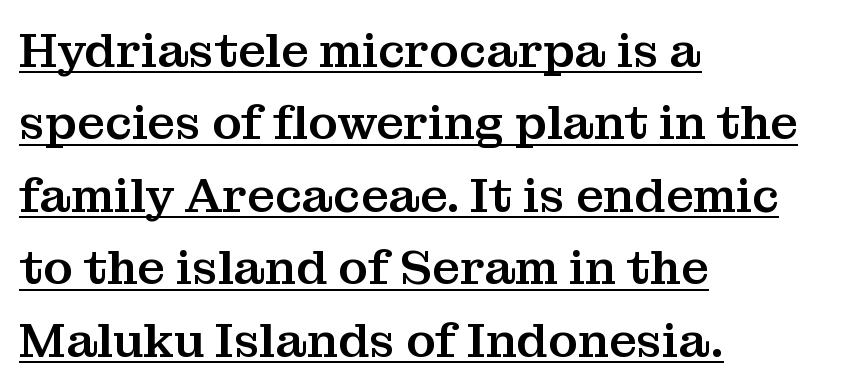
Varying glyph widths throughout — classic text-font behaviour. A continuous stroke trails under the words, as in a hyperlink. This sample uses an upright cut, with every glyph sitting square on the baseline. Here the glyphs are tracked normally, forming tight word shapes. Leftover space on each line is placed entirely after the last word.
